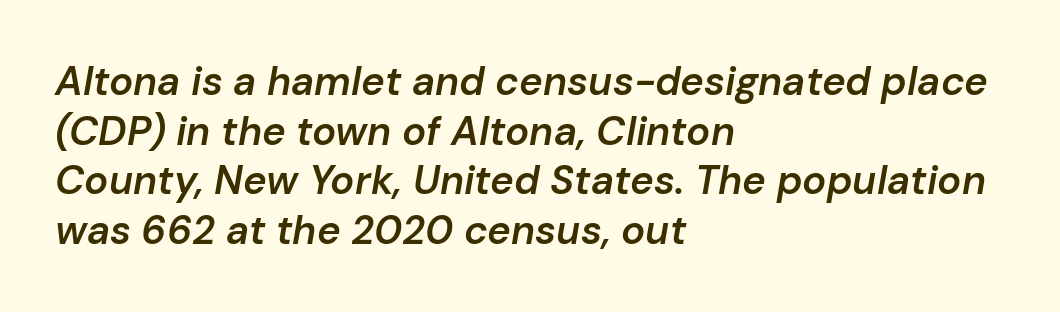
This rendering leaves character spacing at its baseline value. In terms of posture, this sample is oblique. A student would call this left alignment; a typographer would say flush left, rag right. The face used here is a semibold: visibly heavier than regular, lighter than bold. The words here are not underlined.
